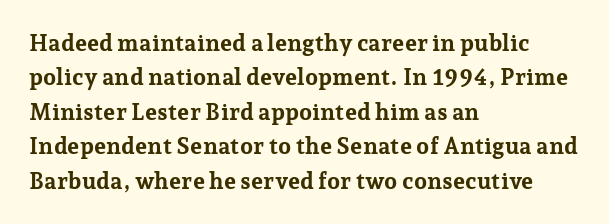
{"italic": "no", "bold": "yes", "underline": "no", "align": "left", "line_spacing": "normal", "line_spacing_ratio": 1.5, "letter_spacing": "normal", "letter_spacing_em": 0.0, "glyph_px": 23}
